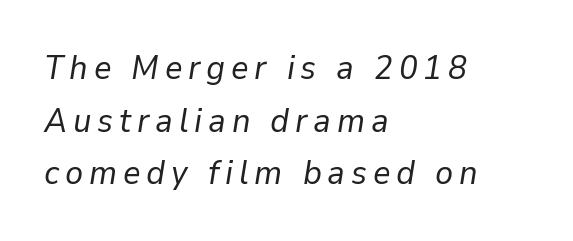
The typography opts for an oblique posture over an upright one. Leading: standard. Decoration check: the copy has no underline. Varying glyph widths throughout — classic text-font behaviour.
